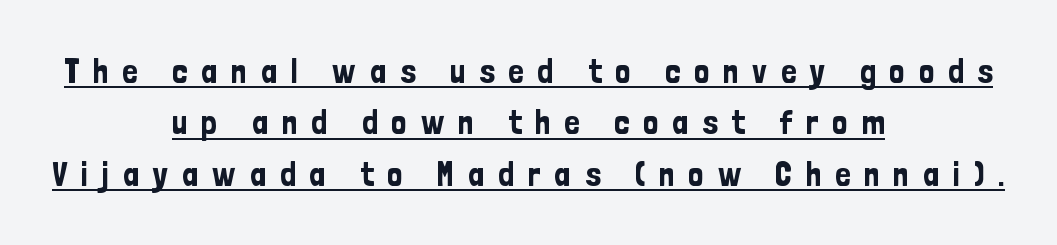
A rule runs beneath these lines of type. The letters advance in unequal steps, a hallmark of proportional type. Whoever set this chose a conventional vertical rhythm. Characters remain perfectly vertical along every line. Caption: expanded tracking, letters set apart. The passage shown is typeset with a sans-serif family.
